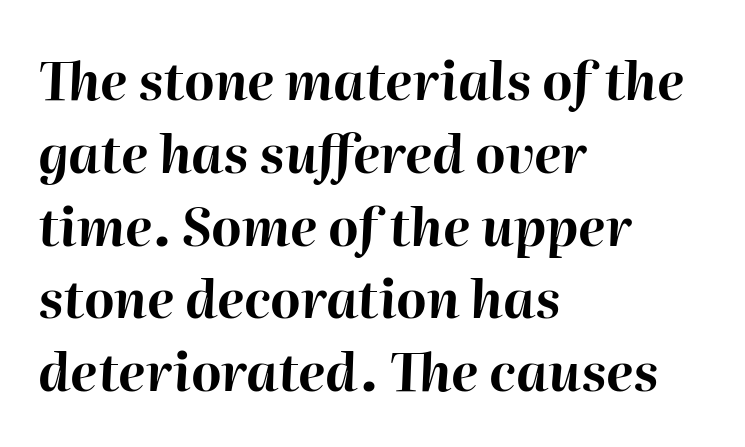
The image shows 52 px bold type, italic (leaning right); set left-aligned, normal line spacing (1.4x), normal letter spacing, not underlined; high stroke contrast and a medium x-height.
